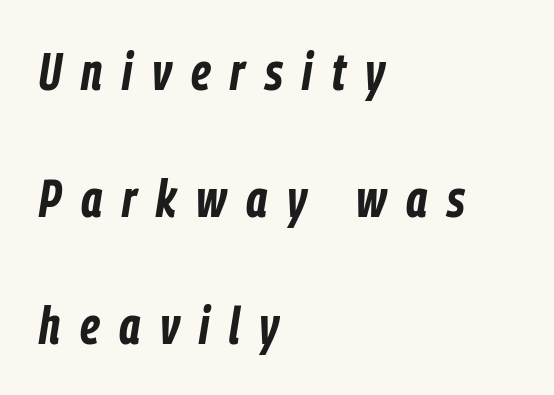
The image shows 52 px bold, condensed type, italic (leaning right); set left-aligned, loose line spacing (2.44x), unusually wide letter spacing (+0.38 em), not underlined; low stroke contrast and a medium x-height.
